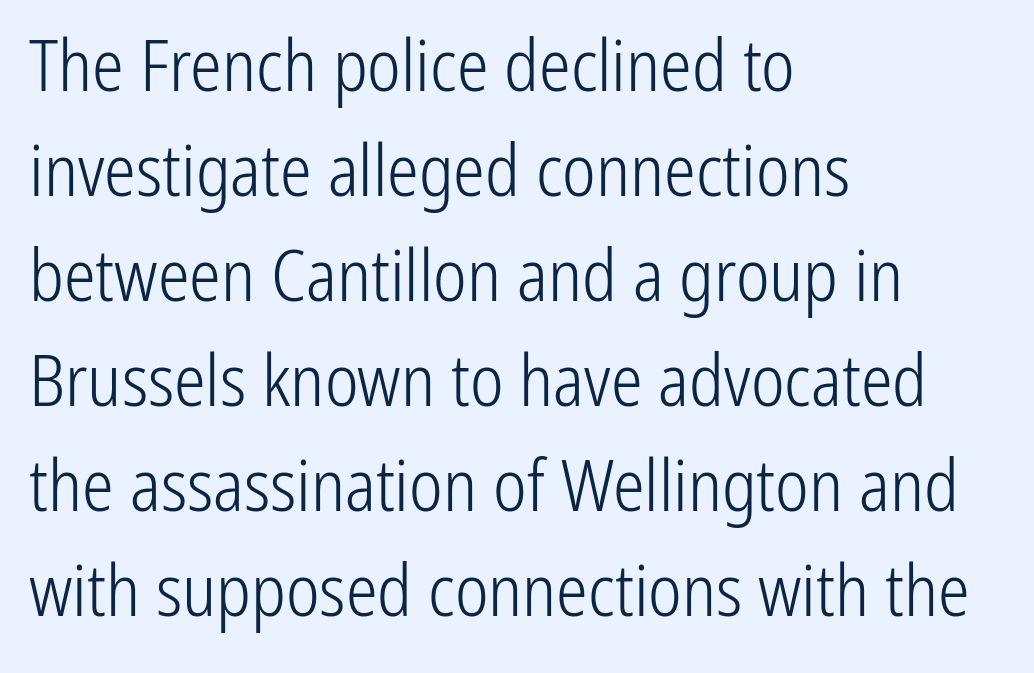
Q: Is the text bold? A: No.
Q: Is the text italic (slanted)? A: No, it is upright.
Q: Is the typeface a serif or a sans-serif typeface? A: Sans-serif.
Q: Is the text underlined? A: No.
Q: How is the paragraph aligned? A: Left-aligned.
Q: Is the spacing between letters normal or unusually wide? A: Normal.
Q: Is the spacing between lines tight, normal or loose? A: Normal.
Q: Width (condensed, normal, or wide)? A: Condensed.
Q: Stroke contrast? A: Low.
Q: x-height? A: Medium.
Q: Monospaced? A: No.
